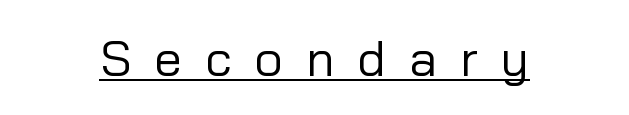
The image shows 50 px regular-weight sans-serif type, upright; set centered, unusually wide letter spacing (+0.46 em), underlined; low stroke contrast and a medium x-height.
